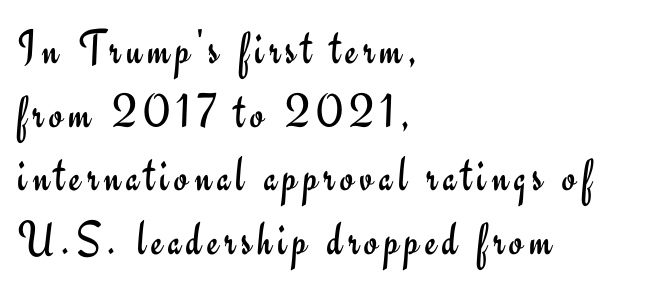
{"serif": "no", "bold": "no", "weight": "regular", "width": "normal", "stroke_contrast": "low", "x_height": "small", "monospaced": "no", "underline": "no", "align": "left", "line_spacing": "normal", "line_spacing_ratio": 1.3, "glyph_px": 49}
